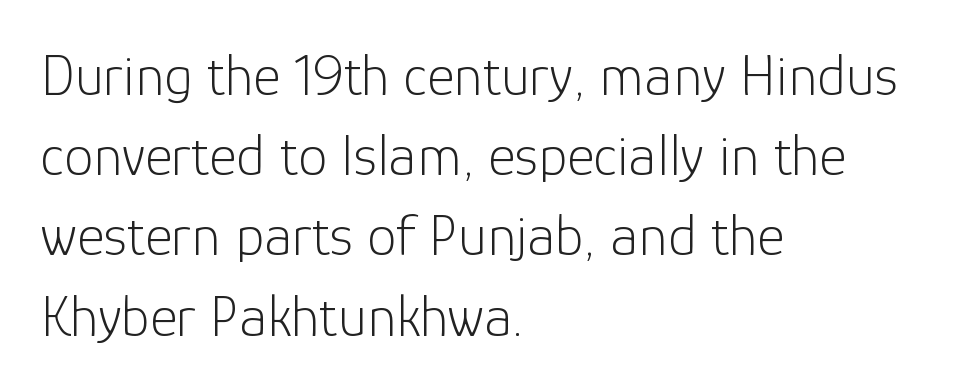
Glance below the letters and you will spot only blank space. Does the lettering tilt? It doesn't — this is upright. Visually the block forms a straight wall on the left and a jagged coastline on the right. This sample uses plain, unmodified letter spacing.
